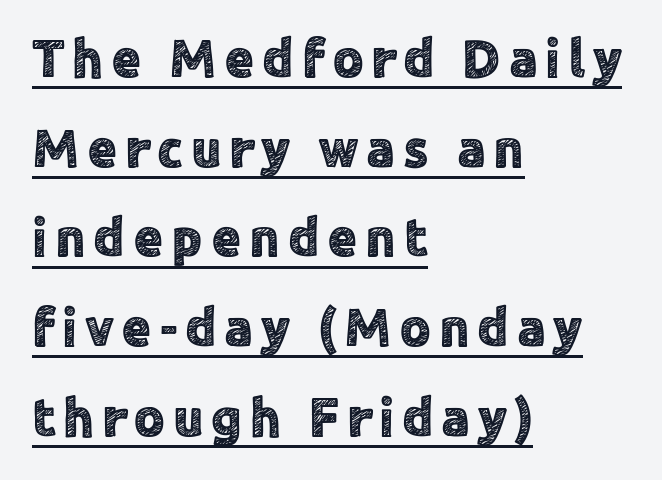
Is there much room between lines? A standard amount, neither cramped nor airy. A student would call this left alignment; a typographer would say flush left, rag right. The words here are underlined. Italic? Not at all — the glyphs are vertical. Character widths vary here, with narrow letters taking less room than wide ones.
